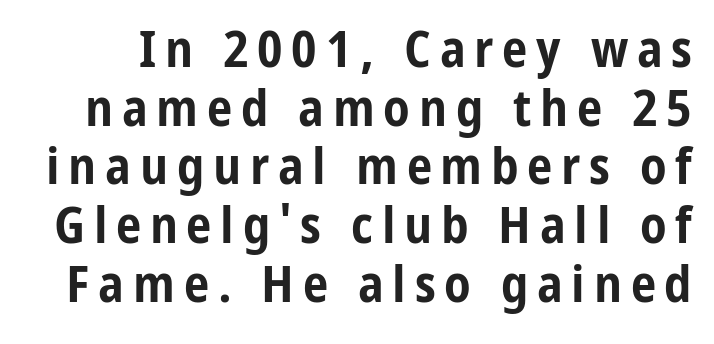
Q: Is the text bold? A: Yes.
Q: Is the text italic (slanted)? A: No, it is upright.
Q: Is the typeface a serif or a sans-serif typeface? A: Sans-serif.
Q: Is the text underlined? A: No.
Q: Is the spacing between lines tight, normal or loose? A: Tight.
Q: Width (condensed, normal, or wide)? A: Condensed.
Q: Stroke contrast? A: Low.
Q: x-height? A: Medium.
Q: Monospaced? A: No.
